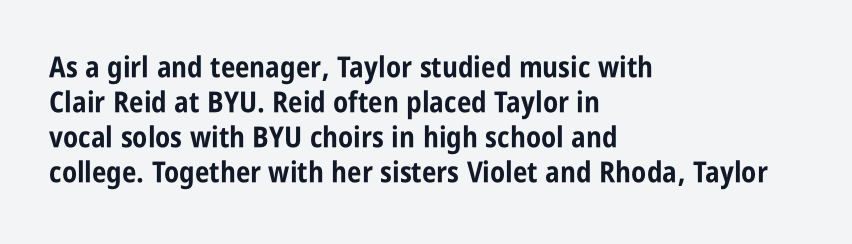
Any mark beneath the type? The region is blank. Compared with typical body copy, the letter spacing here is the same. You could not count columns in this text — the font is proportionally spaced. The letters stand upright; this is a roman face. Caption: bold face, heavy strokes.
